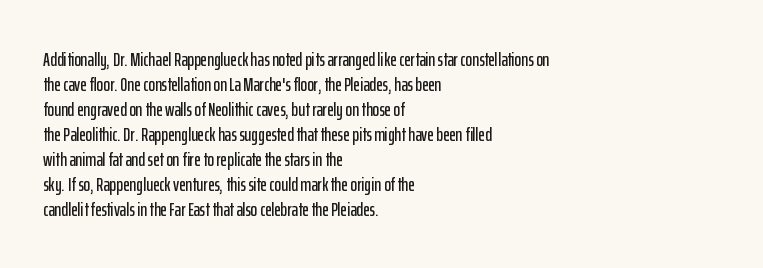
The image shows 20 px text type, upright; set left-aligned, normal line spacing (1.25x), normal letter spacing, not underlined.
